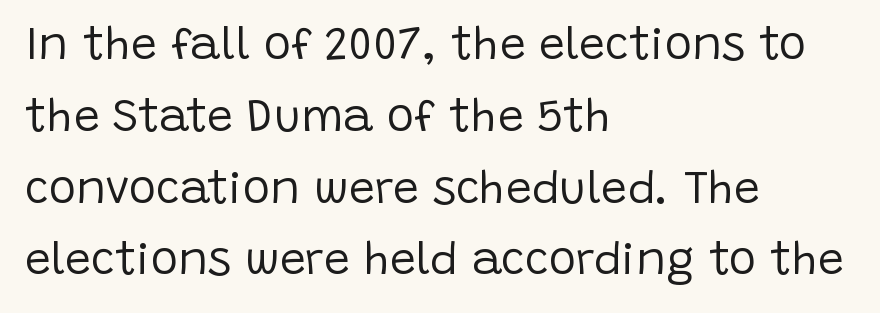
Q: Is the text bold? A: No.
Q: Is the text italic (slanted)? A: No, it is upright.
Q: Is the typeface a serif or a sans-serif typeface? A: Sans-serif.
Q: Is the text underlined? A: No.
Q: How is the paragraph aligned? A: Left-aligned.
Q: Is the spacing between letters normal or unusually wide? A: Normal.
Q: Is the spacing between lines tight, normal or loose? A: Normal.
Q: Width (condensed, normal, or wide)? A: Normal.
Q: Stroke contrast? A: Low.
Q: x-height? A: Large.
Q: Monospaced? A: No.
